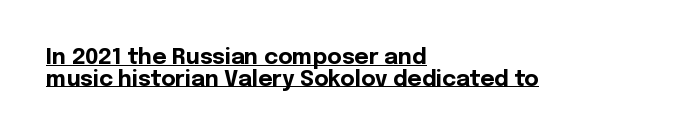
Unlike italic type, these characters show no tilt at all. I'd describe the lettering as bold — thick and assertive. This sample is left-justified, so line endings fall wherever the words run out. Looks like someone drew a line under every word here.
